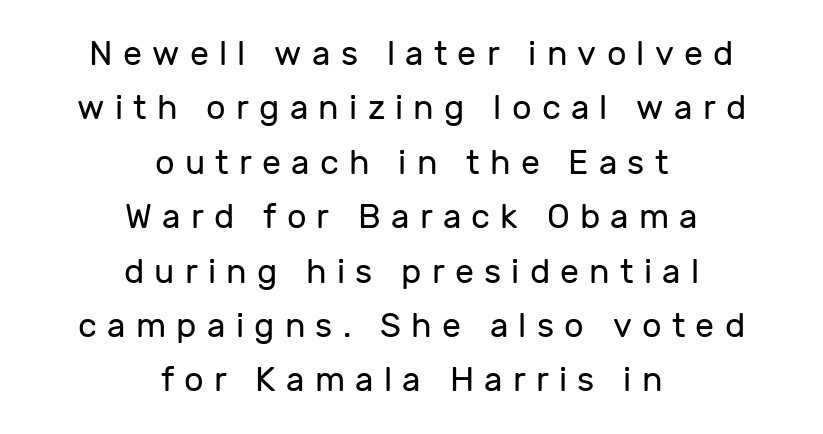
The image shows 34 px regular-weight sans-serif type, upright; set centered, normal line spacing (1.6x), unusually wide letter spacing (+0.3 em), not underlined; low stroke contrast and a medium x-height.
